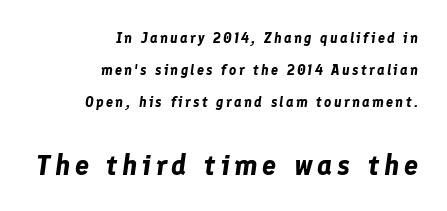
The image shows 28 px bold type, italic (leaning right); set right-aligned, loose line spacing (2.29x), not underlined; the second (bottom) block is 2.0x larger; low stroke contrast and a medium x-height.
